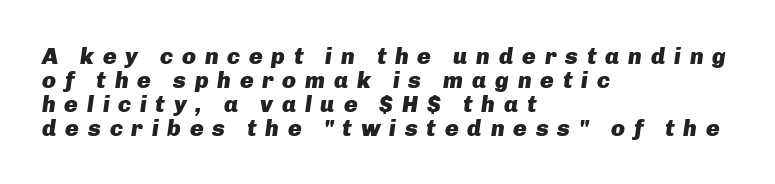
What stands out about the letter spacing? Its width — letters are far apart. Closely set lines give the paragraph a compact silhouette. Line beginnings align vertically; line endings do not. This is heavy type, rendered in bold.
